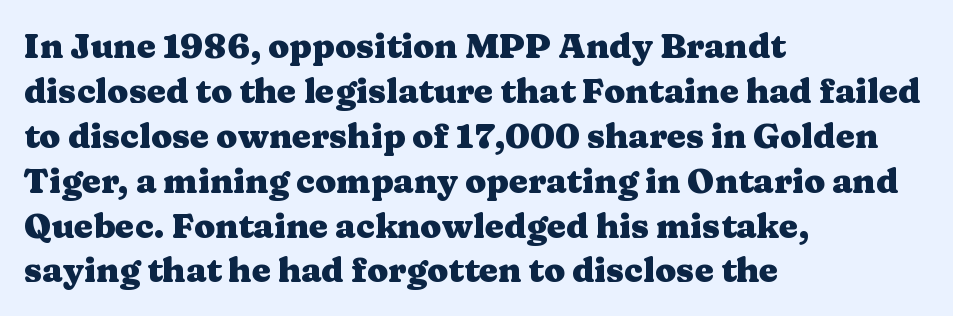
Plenty of ink on the page — the face is bold. Letterform terminals end in serifs throughout the passage. If you drew a ruler down the left edge, every line would touch it. A roman cut, with each character standing at attention. A bare baseline throughout the passage.
